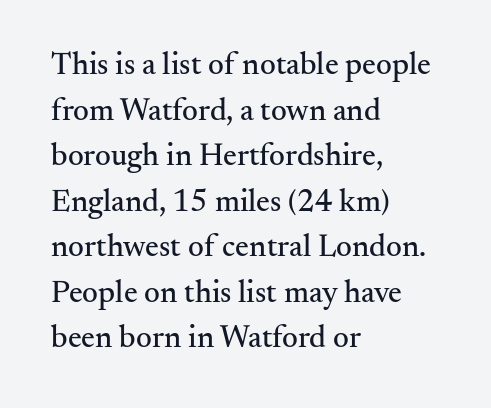
This is the regular roman posture of the typeface. The designer went with a serif here, giving each stem small feet. The space between consecutive lines is moderate. Short and long lines alike share a common starting point at left. Anything drawn beneath the words? Only blank space.
